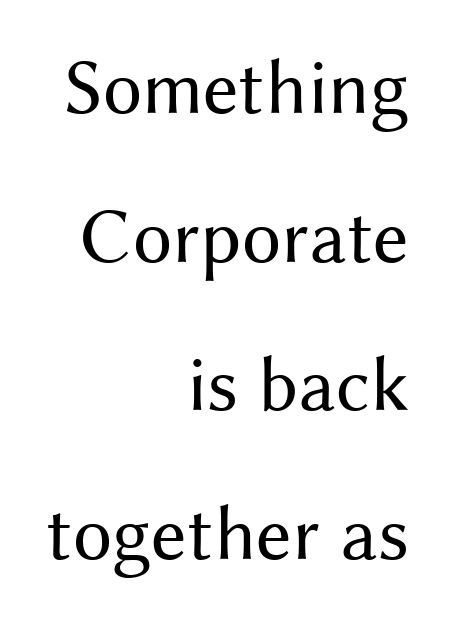
{"serif": "no", "italic": "no", "bold": "no", "weight": "regular", "width": "normal", "stroke_contrast": "medium", "x_height": "medium", "monospaced": "no", "underline": "no", "align": "right", "line_spacing_ratio": 1.88, "letter_spacing": "normal", "letter_spacing_em": 0.0, "glyph_px": 79}
